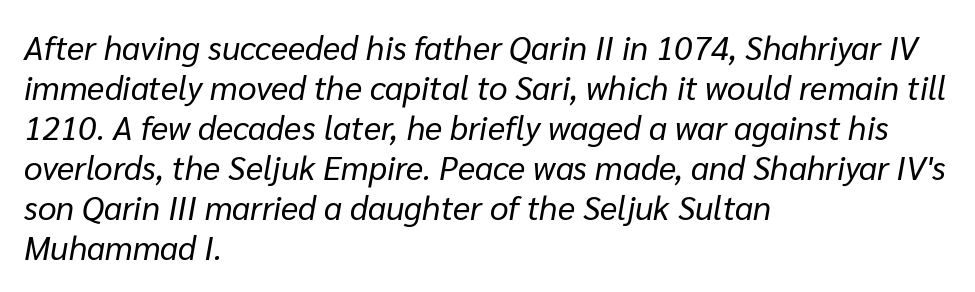
Beneath every word, the page is bare. Think of a printed novel: that variable character pitch is what you see here. Slanted lettering throughout. Weight: regular or lighter. Alignment: flush left.
